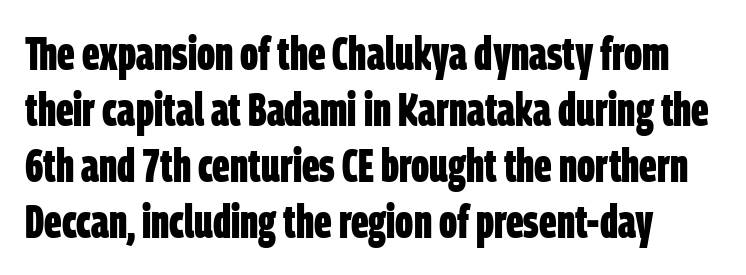
Q: Is the text bold? A: Yes.
Q: Is the typeface a serif or a sans-serif typeface? A: Sans-serif.
Q: Is the text underlined? A: No.
Q: Is the spacing between letters normal or unusually wide? A: Normal.
Q: Width (condensed, normal, or wide)? A: Condensed.
Q: Stroke contrast? A: Low.
Q: x-height? A: Large.
Q: Monospaced? A: No.
